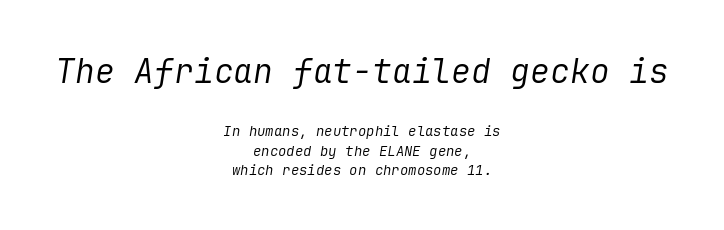
Q: Is the text bold? A: No.
Q: Is the text italic (slanted)? A: Yes, it leans right by about 9 degrees.
Q: Is the text underlined? A: No.
Q: How is the paragraph aligned? A: Centered.
Q: Is the spacing between letters normal or unusually wide? A: Normal.
Q: Is the spacing between lines tight, normal or loose? A: Normal.
Q: Which block of text is set in a larger size, the first (top) or the second (bottom)? A: The first (top) one.
Q: Width (condensed, normal, or wide)? A: Normal.
Q: Stroke contrast? A: Low.
Q: x-height? A: Medium.
